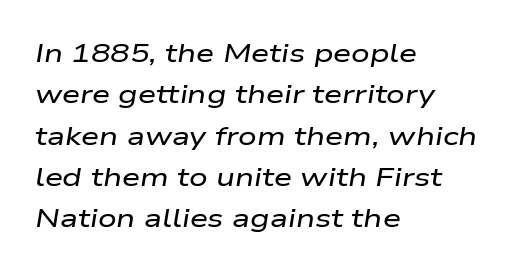
{"italic": "yes", "lean": "right", "slant_degrees": 9, "underline": "no", "align": "left", "line_spacing": "normal", "line_spacing_ratio": 1.59, "letter_spacing": "normal", "letter_spacing_em": 0.0, "glyph_px": 26}
